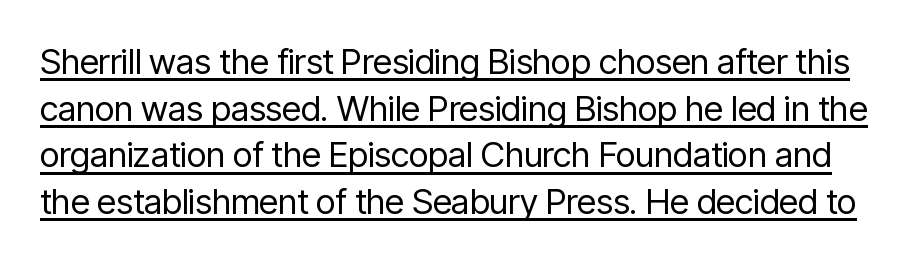
{"serif": "no", "italic": "no", "bold": "no", "weight": "regular", "width": "condensed", "stroke_contrast": "low", "x_height": "medium", "monospaced": "no", "underline": "yes", "line_spacing": "normal", "line_spacing_ratio": 1.33, "letter_spacing": "normal", "letter_spacing_em": 0.0, "glyph_px": 35}
